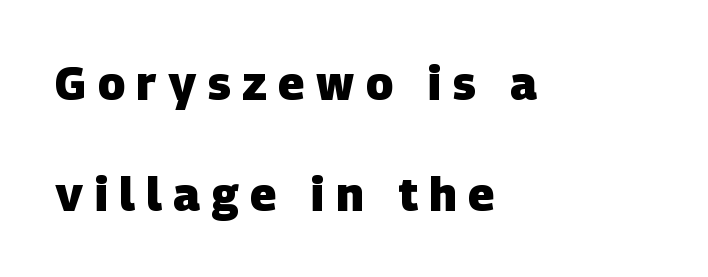
{"serif": "no", "bold": "yes", "weight": "heavy", "width": "normal", "stroke_contrast": "low", "x_height": "large", "monospaced": "no", "underline": "no", "align": "left", "line_spacing": "loose", "line_spacing_ratio": 2.41, "letter_spacing": "wide", "letter_spacing_em": 0.25, "glyph_px": 46}
